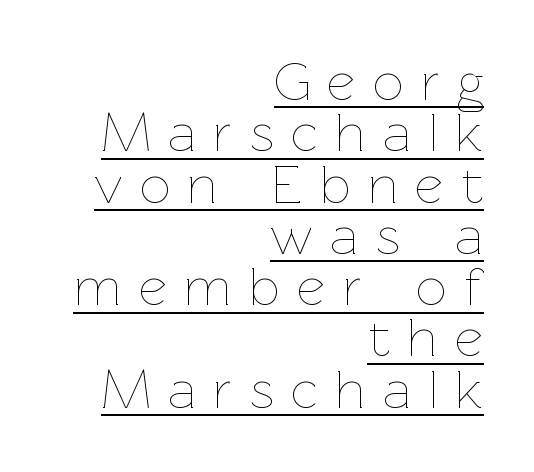
Think of a printed novel: that variable character pitch is what you see here. Observe the wide spacing: letters keep a clear distance from each other. Ascenders rise straight up at ninety degrees. Successive baselines arrive quickly, one right under another.
